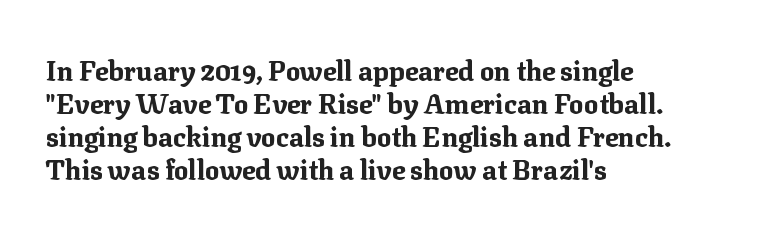
Q: Is the text bold? A: Yes.
Q: Is the text italic (slanted)? A: No, it is upright.
Q: Is the text underlined? A: No.
Q: How is the paragraph aligned? A: Left-aligned.
Q: Is the spacing between letters normal or unusually wide? A: Normal.
